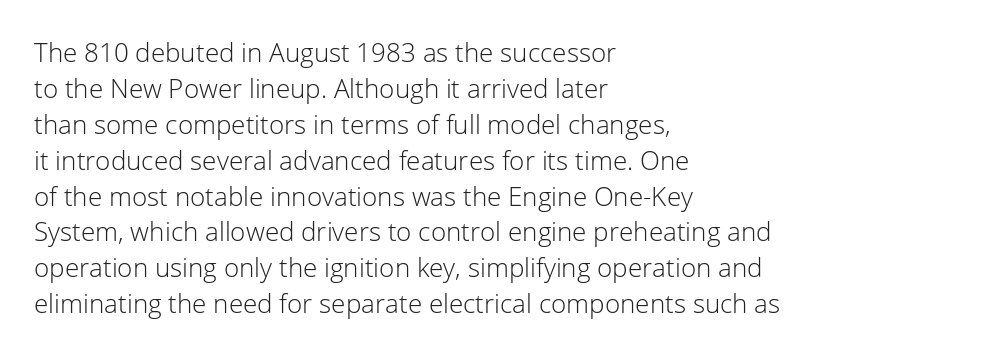
Q: Is the text bold? A: No.
Q: Is the text italic (slanted)? A: No, it is upright.
Q: Is the text underlined? A: No.
Q: How is the paragraph aligned? A: Left-aligned.
Q: Is the spacing between letters normal or unusually wide? A: Normal.
Q: Is the spacing between lines tight, normal or loose? A: Normal.
